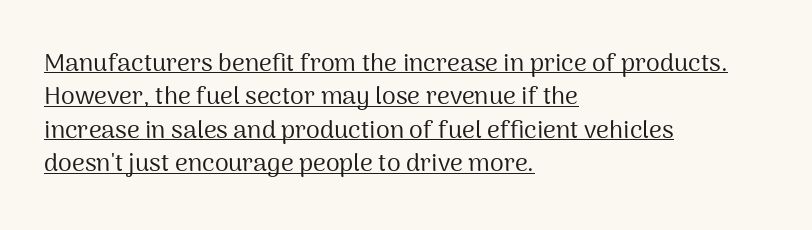
The image shows 25 px text type, upright; set left-aligned, normal line spacing (1.34x), normal letter spacing, underlined.
